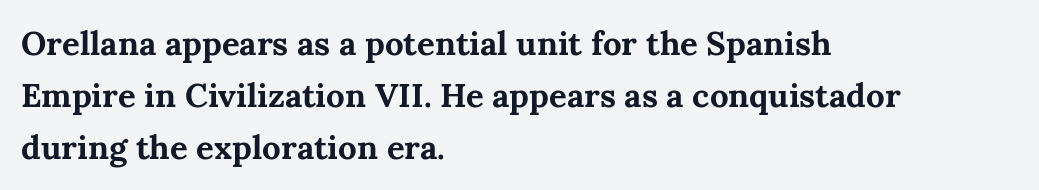
{"serif": "yes", "italic": "no", "bold": "yes", "weight": "bold", "width": "normal", "stroke_contrast": "medium", "x_height": "medium", "monospaced": "no", "underline": "no", "align": "left", "line_spacing": "normal", "line_spacing_ratio": 1.57, "letter_spacing": "normal", "letter_spacing_em": 0.0, "glyph_px": 33}
